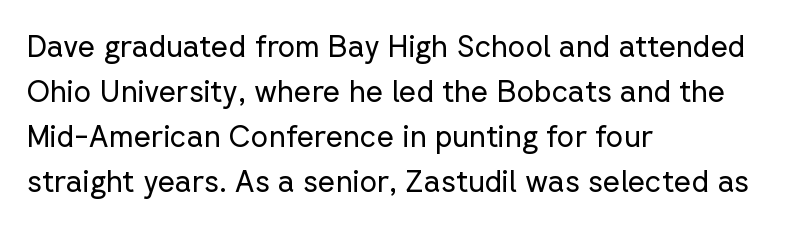
Is this a heavy cut? Hardly; it is regular or lighter. This is sans-serif lettering, the kind often seen on screens and signage. The rows are spaced the way most documents space them. Characters follow at the spacing the type designer built in.
